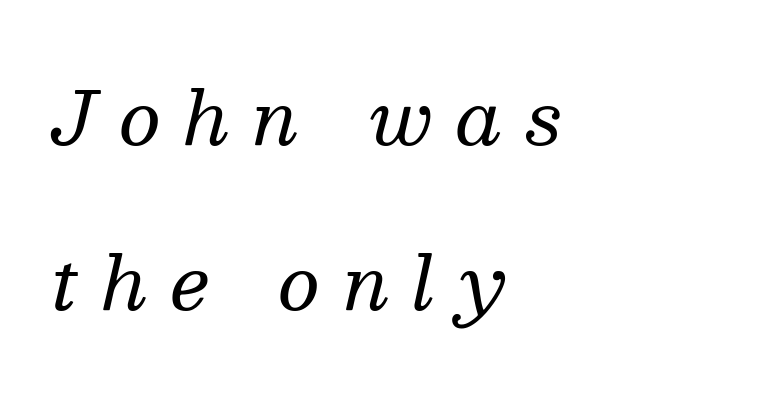
Is the type heavy? It reads as light-to-regular instead. When letters slant like this, we call the style italic. Display-style spreading of the glyphs; the letterfit is very open. The space directly below the letters is spotless.
